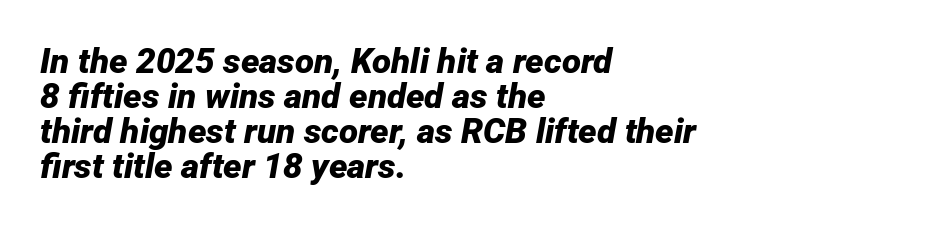
{"italic": "yes", "lean": "right", "slant_degrees": 12, "bold": "yes", "weight": "bold", "width": "normal", "stroke_contrast": "low", "x_height": "medium", "monospaced": "no", "underline": "no", "align": "left", "line_spacing": "tight", "line_spacing_ratio": 1.0, "letter_spacing": "normal", "letter_spacing_em": 0.0, "glyph_px": 35}
